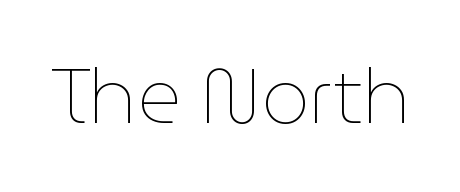
Ordinary non-slanted type is in use. Stroke mass is kept to a normal reading level or below. The face used here is proportionally spaced, like ordinary book or web type. The rendering keeps characters at their native spacing.
